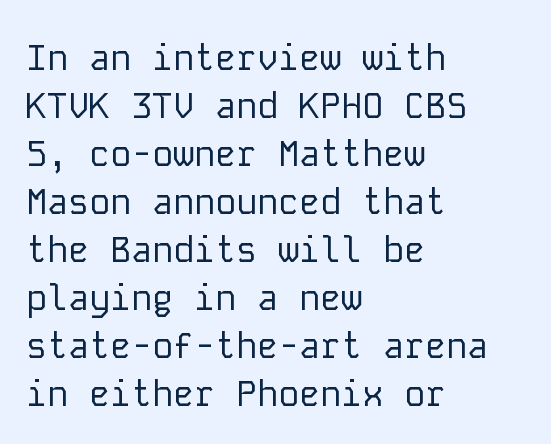
The image shows 35 px regular-weight sans-serif type, upright, monospaced; set left-aligned, normal line spacing (1.37x), normal letter spacing, not underlined; low stroke contrast and a medium x-height.
